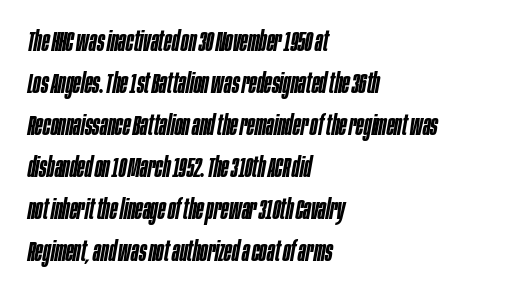
Q: Is the text bold? A: Semi-bold.
Q: Is the text italic (slanted)? A: Yes, it leans right by about 10 degrees.
Q: Is the text underlined? A: No.
Q: How is the paragraph aligned? A: Left-aligned.
Q: Is the spacing between letters normal or unusually wide? A: Normal.
Q: Is the spacing between lines tight, normal or loose? A: Normal.
Q: Width (condensed, normal, or wide)? A: Condensed.
Q: Stroke contrast? A: Low.
Q: x-height? A: Large.
Q: Monospaced? A: No.
